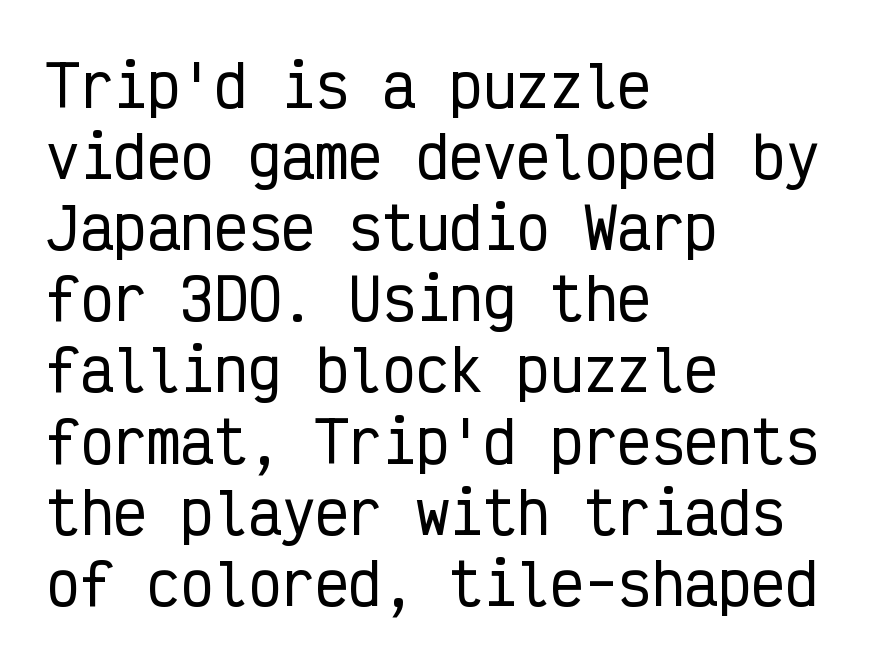
Q: Is the text italic (slanted)? A: No, it is upright.
Q: Is the typeface a serif or a sans-serif typeface? A: Sans-serif.
Q: Is the text underlined? A: No.
Q: How is the paragraph aligned? A: Left-aligned.
Q: Is the spacing between letters normal or unusually wide? A: Normal.
Q: Is the spacing between lines tight, normal or loose? A: Normal.
Q: Width (condensed, normal, or wide)? A: Condensed.
Q: Stroke contrast? A: Low.
Q: x-height? A: Medium.
Q: Monospaced? A: Yes.
